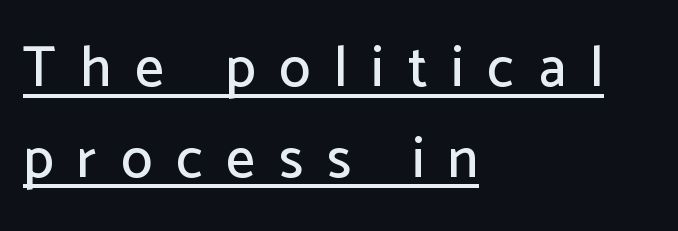
Ascenders rise straight up at ninety degrees. Baseline-to-baseline distance is the conventional proportion of letter height. Glyph-to-glyph distance is far greater than everyday printed text. These lines are rendered in a variable-pitch font.
